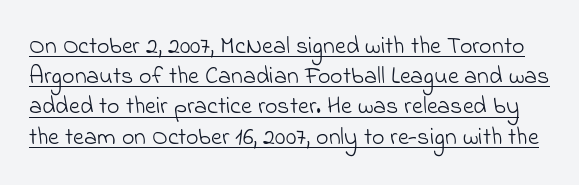
Q: Is the text bold? A: No.
Q: Is the text underlined? A: Yes.
Q: Is the spacing between letters normal or unusually wide? A: Normal.
Q: Is the spacing between lines tight, normal or loose? A: Normal.
